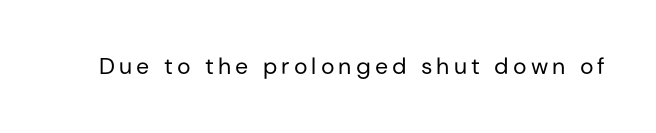
Q: Is the text bold? A: No.
Q: Is the text italic (slanted)? A: No, it is upright.
Q: Is the text underlined? A: No.
